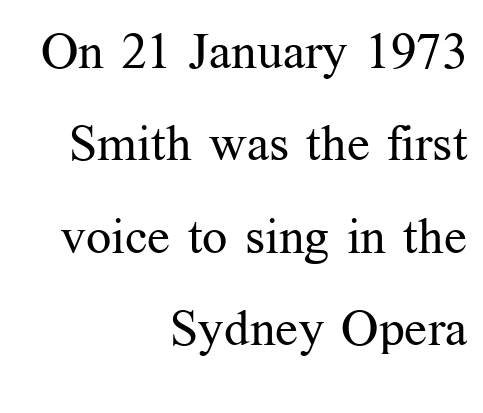
{"serif": "yes", "italic": "no", "bold": "no", "weight": "regular", "width": "normal", "stroke_contrast": "medium", "x_height": "medium", "monospaced": "no", "underline": "no", "align": "right", "line_spacing_ratio": 1.85, "letter_spacing": "normal", "letter_spacing_em": 0.0, "glyph_px": 50}
